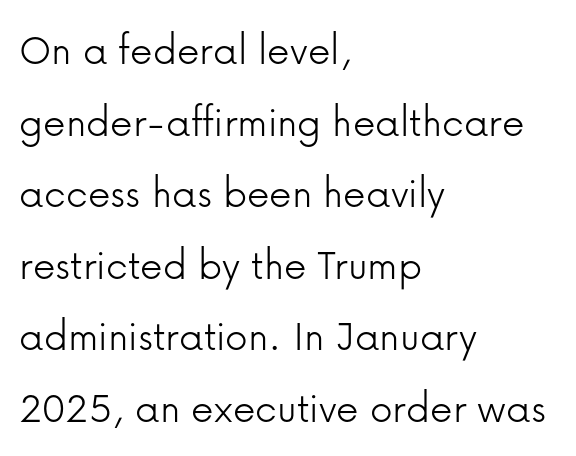
Q: Is the text bold? A: No.
Q: Is the text italic (slanted)? A: No, it is upright.
Q: Is the typeface a serif or a sans-serif typeface? A: Sans-serif.
Q: Is the text underlined? A: No.
Q: How is the paragraph aligned? A: Left-aligned.
Q: Is the spacing between letters normal or unusually wide? A: Normal.
Q: Is the spacing between lines tight, normal or loose? A: Normal.
Q: Width (condensed, normal, or wide)? A: Normal.
Q: Stroke contrast? A: Low.
Q: x-height? A: Medium.
Q: Monospaced? A: No.
